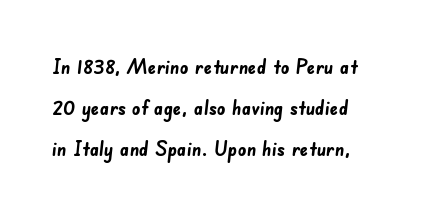
{"bold": "yes", "underline": "no", "line_spacing": "loose", "line_spacing_ratio": 1.95, "letter_spacing": "normal", "letter_spacing_em": 0.0, "glyph_px": 21}
